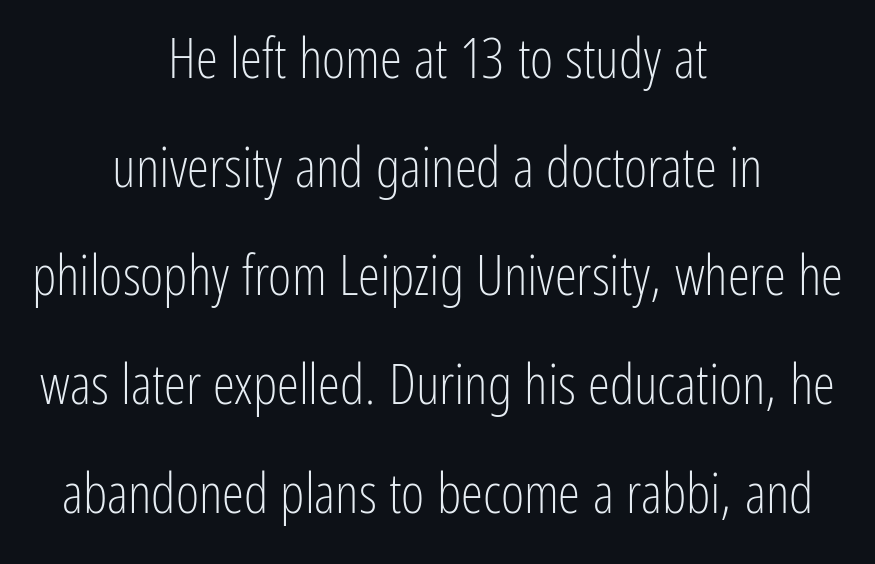
{"serif": "no", "italic": "no", "bold": "no", "weight": "light", "width": "condensed", "stroke_contrast": "low", "x_height": "medium", "monospaced": "no", "underline": "no", "align": "center", "line_spacing": "loose", "line_spacing_ratio": 1.94, "letter_spacing": "normal", "letter_spacing_em": 0.0, "glyph_px": 56}
